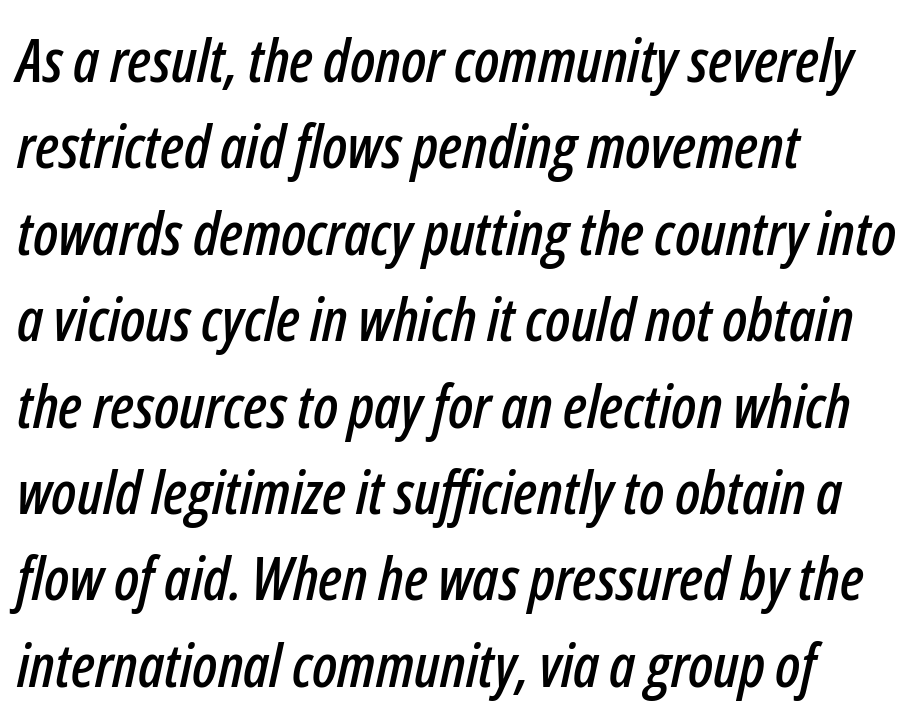
The image shows 60 px condensed type, italic (leaning right); set left-aligned, normal line spacing (1.44x), normal letter spacing, not underlined; low stroke contrast and a medium x-height.
